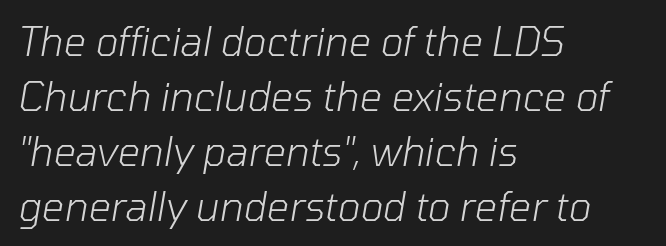
{"italic": "yes", "lean": "right", "slant_degrees": 10, "bold": "no", "weight": "light", "width": "normal", "stroke_contrast": "low", "x_height": "medium", "monospaced": "no", "underline": "no", "align": "left", "line_spacing": "normal", "line_spacing_ratio": 1.41, "letter_spacing": "normal", "letter_spacing_em": 0.0, "glyph_px": 39}
